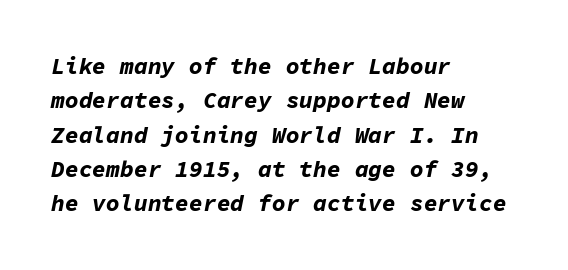
{"italic": "yes", "lean": "right", "slant_degrees": 11, "bold": "yes", "underline": "no", "align": "left", "line_spacing": "normal", "line_spacing_ratio": 1.49, "letter_spacing": "normal", "letter_spacing_em": 0.0, "glyph_px": 23}
